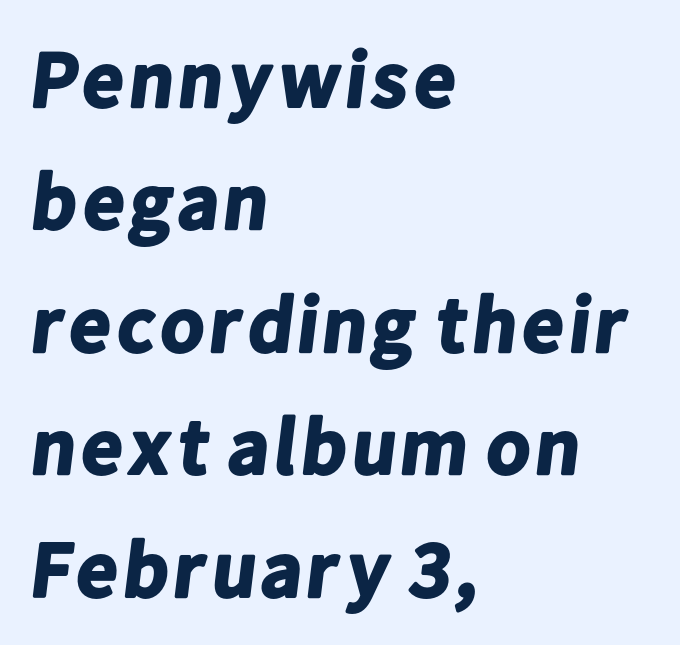
The image shows 80 px bold sans-serif type; set left-aligned, normal line spacing (1.53x), normal letter spacing, not underlined; low stroke contrast and a medium x-height.
